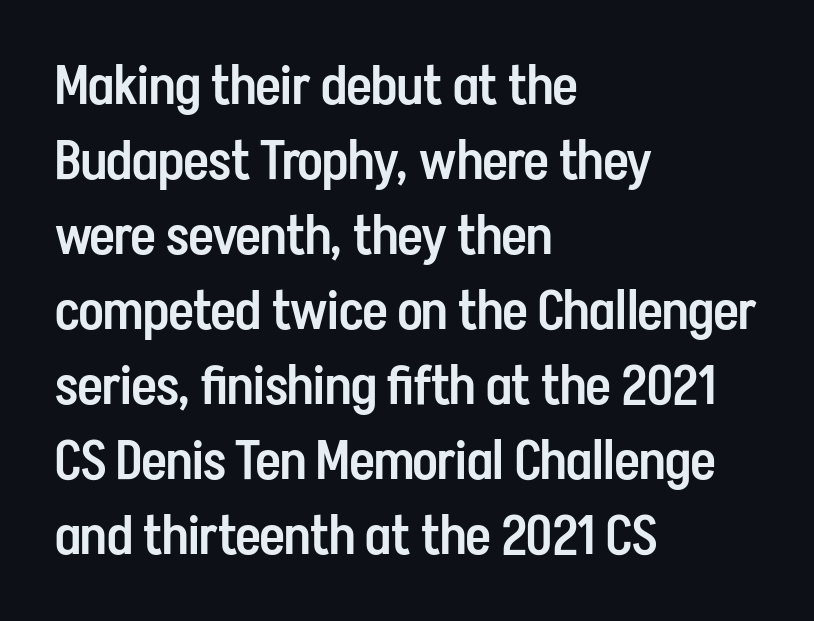
A roman cut, with each character standing at attention. The typesetter chose a ragged-right arrangement here. Default kerning and tracking; the words read as compact shapes. These lines are composed in type without serifs.
